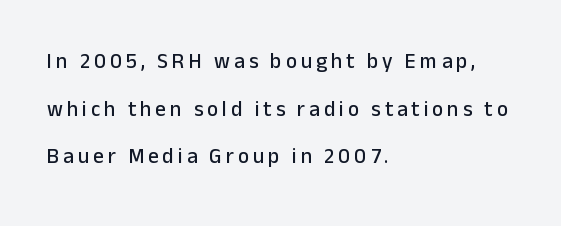
This sample trades compactness for vertical openness between lines. Decoration check: the copy has no underline. Italic: no, the glyphs are upright roman. The rendering anchors every line to the left-hand side.
